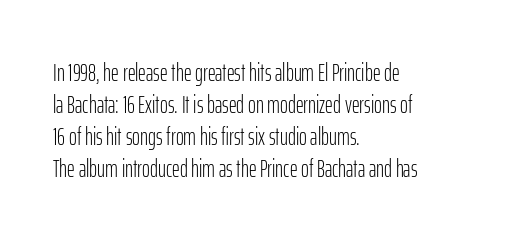
Q: Is the text bold? A: No.
Q: Is the text italic (slanted)? A: No, it is upright.
Q: Is the text underlined? A: No.
Q: How is the paragraph aligned? A: Left-aligned.
Q: Is the spacing between letters normal or unusually wide? A: Normal.
Q: Is the spacing between lines tight, normal or loose? A: Normal.
